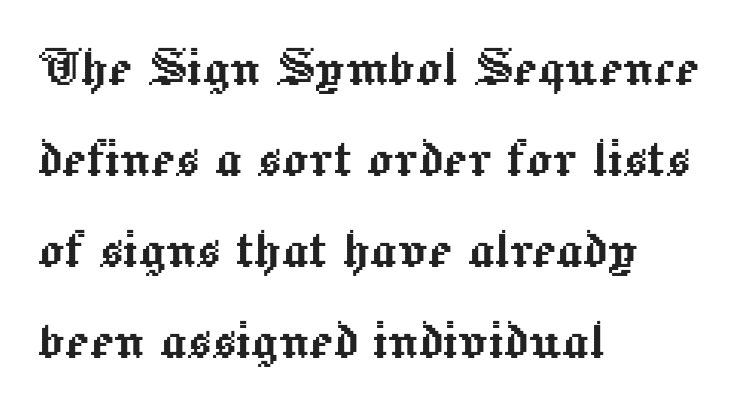
The rendering keeps characters at their native spacing. The letters advance in unequal steps, a hallmark of proportional type. Italic? Not at all — the glyphs are vertical. If you measured baseline to baseline, you'd find a middling distance. The rag falls on the right side of this text block. Unmarked baselines from the first word to the last.
